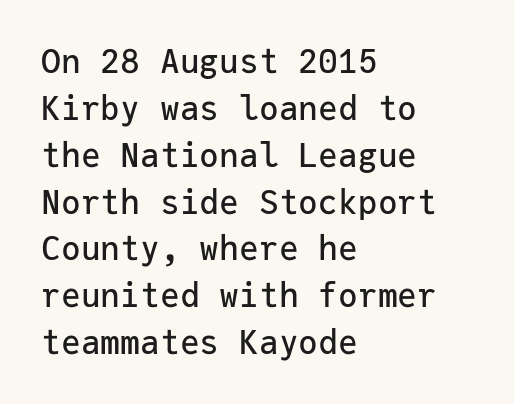
The image shows 33 px sans-serif type, upright, monospaced; set left-aligned, normal line spacing (1.42x), normal letter spacing, not underlined; low stroke contrast and a medium x-height.
